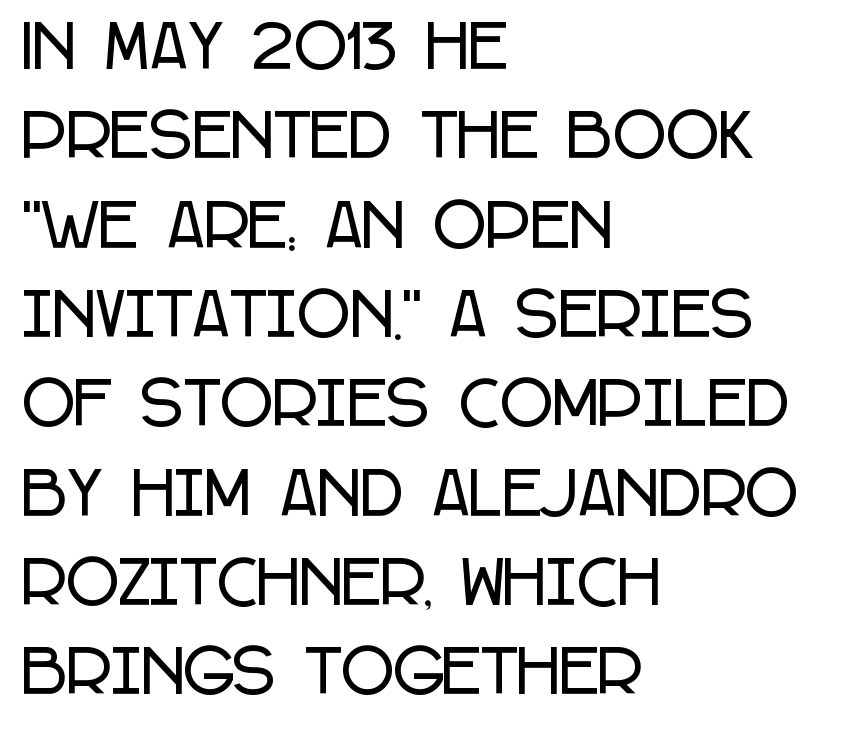
The image shows 58 px condensed sans-serif type, upright; set left-aligned, normal line spacing (1.54x), normal letter spacing, not underlined; low stroke contrast and a large x-height.
